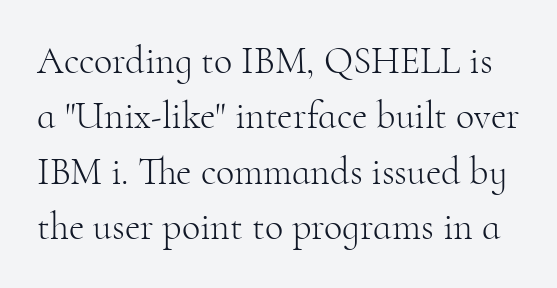
Q: Is the text bold? A: No.
Q: Is the text italic (slanted)? A: No, it is upright.
Q: Is the typeface a serif or a sans-serif typeface? A: Serif.
Q: Is the text underlined? A: No.
Q: Is the spacing between letters normal or unusually wide? A: Normal.
Q: Is the spacing between lines tight, normal or loose? A: Normal.
Q: Width (condensed, normal, or wide)? A: Normal.
Q: Stroke contrast? A: High.
Q: x-height? A: Small.
Q: Monospaced? A: No.
